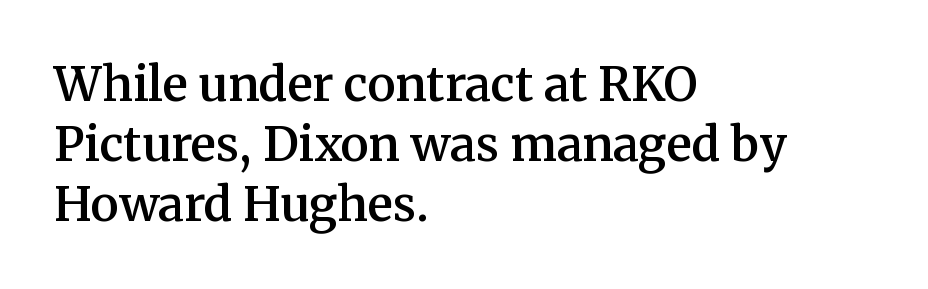
Each letter's strokes conclude with small projecting serifs. Is this a fixed-width face? No — the glyphs have proportional, varying widths. It's the straight-up-and-down kind of type. Evenly set lines give the paragraph a standard silhouette. The space beneath each line is pristine and unruled.
